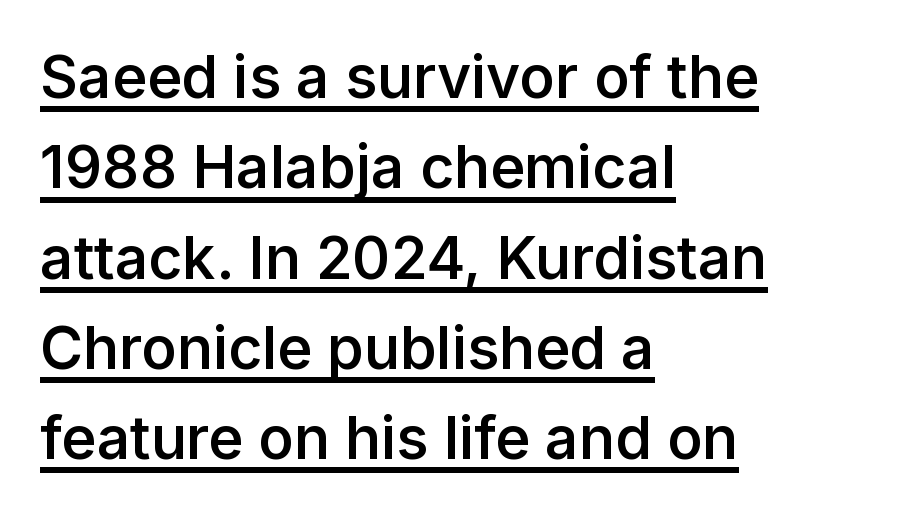
{"serif": "no", "italic": "no", "bold": "semi", "weight": "semibold", "width": "normal", "stroke_contrast": "low", "x_height": "medium", "monospaced": "no", "underline": "yes", "align": "left", "line_spacing": "normal", "line_spacing_ratio": 1.53, "letter_spacing": "normal", "letter_spacing_em": 0.0, "glyph_px": 59}
